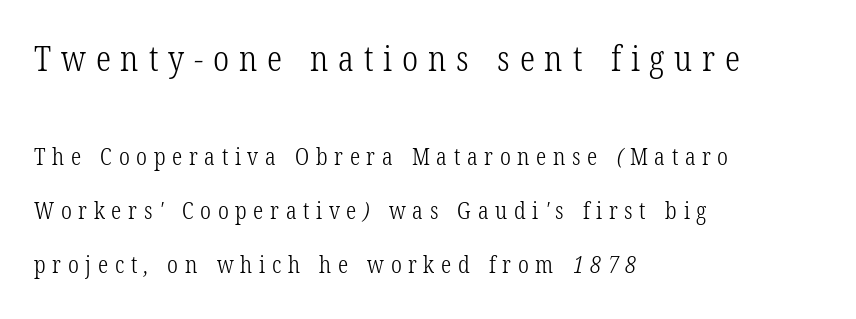
The typeface chosen for these lines features serifs. Do the characters align in a grid? No, the font is proportional. The glyphs are unaccompanied by any horizontal stroke below them. Whoever set this made the first block the dominant, larger element. How would I describe the line gaps? Wide and relaxed.
